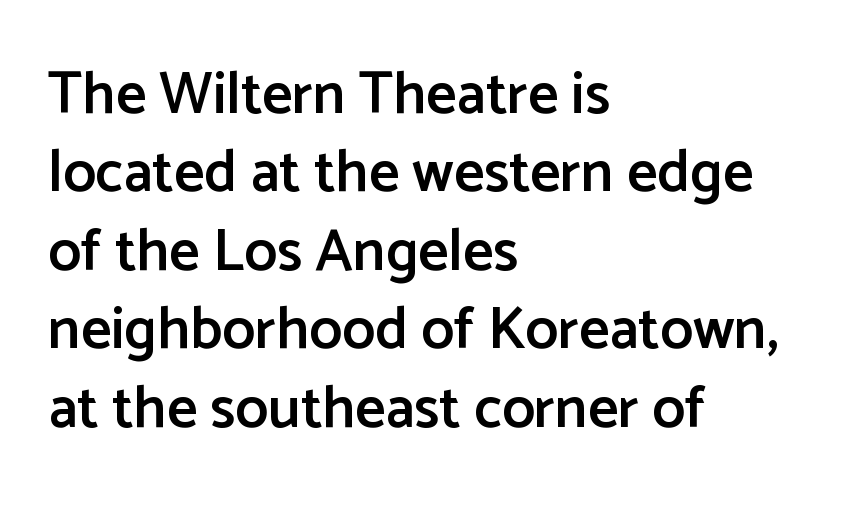
The image shows 59 px semibold sans-serif type, upright; set left-aligned, normal line spacing (1.33x), normal letter spacing, not underlined; low stroke contrast and a medium x-height.
